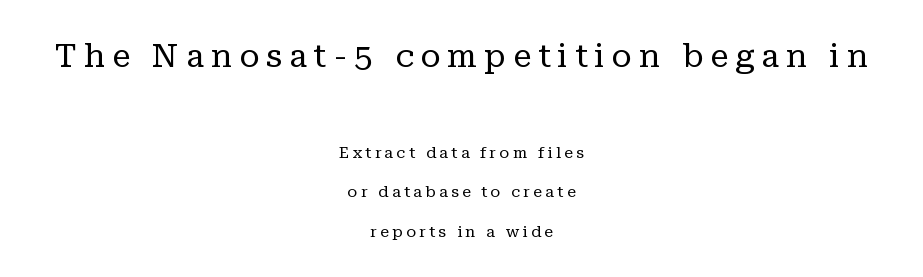
The image shows 33 px regular-weight serif type, upright; set centered, loose line spacing (2.45x), unusually wide letter spacing (+0.21 em), not underlined; the first (top) block is 2.06x larger; low stroke contrast and a medium x-height.
